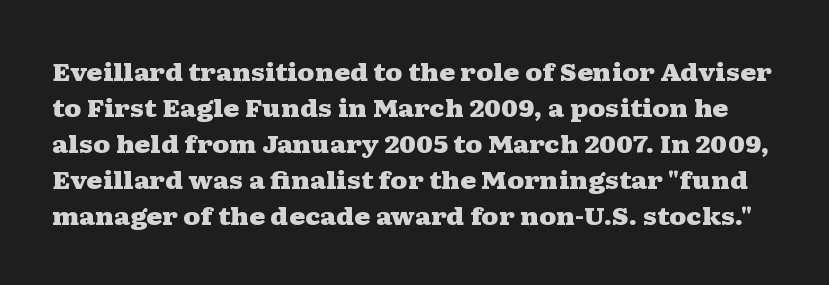
Q: Is the text bold? A: Yes.
Q: Is the text italic (slanted)? A: No, it is upright.
Q: Is the text underlined? A: No.
Q: Is the spacing between letters normal or unusually wide? A: Normal.
Q: Is the spacing between lines tight, normal or loose? A: Normal.
